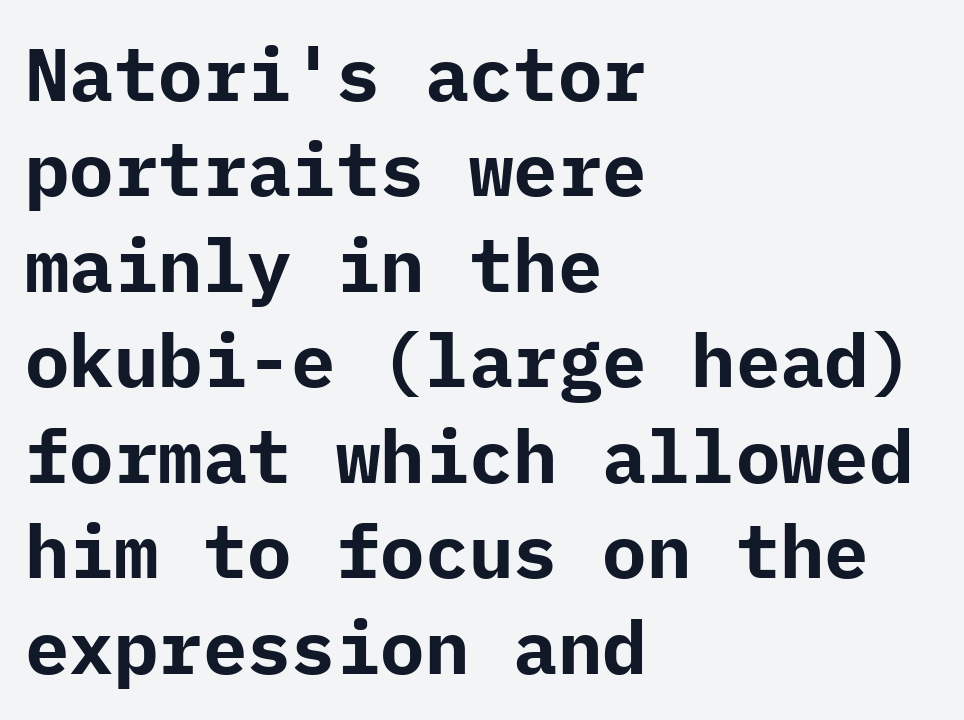
The image shows 74 px bold sans-serif type, upright; set left-aligned, normal line spacing (1.29x), normal letter spacing, not underlined; low stroke contrast and a medium x-height.
